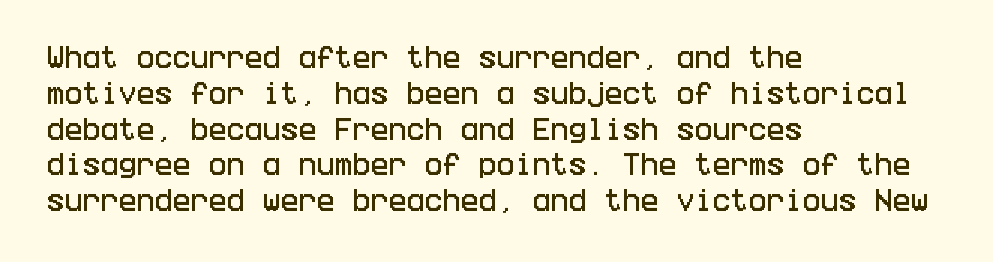
Summary of vertical rhythm: regular, with standard interline spacing. Is the block centered? No — it sits flush against the left margin. Nobody drew a line under any word here. Unlike italic type, these characters show no tilt at all.
